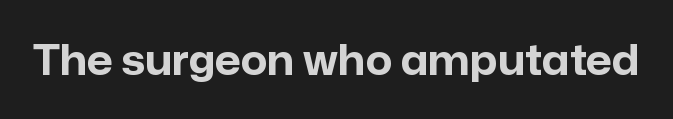
{"serif": "no", "italic": "no", "bold": "yes", "weight": "bold", "width": "normal", "stroke_contrast": "low", "x_height": "medium", "monospaced": "no", "underline": "no", "letter_spacing": "normal", "letter_spacing_em": 0.0, "glyph_px": 41}
